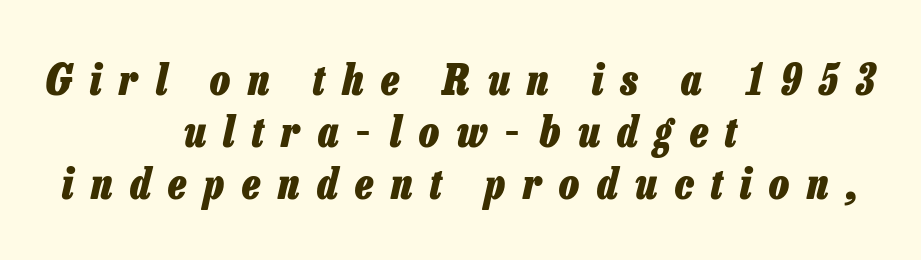
Q: Is the text bold? A: Yes.
Q: Is the text italic (slanted)? A: Yes, it leans right by about 13 degrees.
Q: Is the text underlined? A: No.
Q: How is the paragraph aligned? A: Centered.
Q: Is the spacing between letters normal or unusually wide? A: Unusually wide.
Q: Width (condensed, normal, or wide)? A: Condensed.
Q: Stroke contrast? A: Low.
Q: x-height? A: Medium.
Q: Monospaced? A: No.
